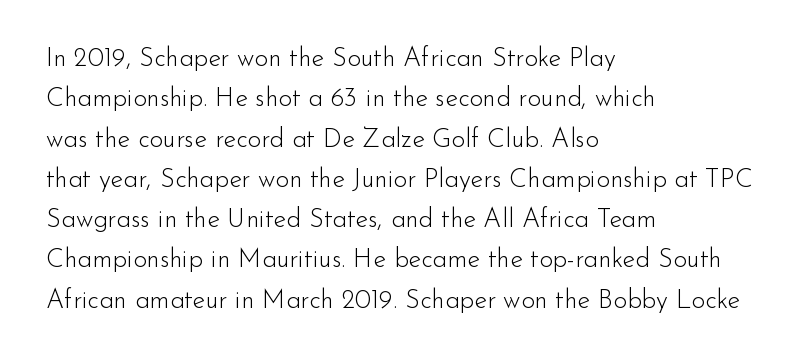
The image shows 26 px text type, upright; set left-aligned, normal line spacing (1.55x), normal letter spacing, not underlined.
